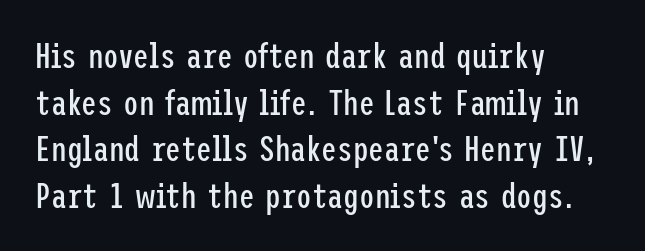
The image shows 35 px regular-weight, condensed sans-serif type, upright; set left-aligned, normal line spacing (1.33x), normal letter spacing, not underlined; low stroke contrast and a medium x-height.
